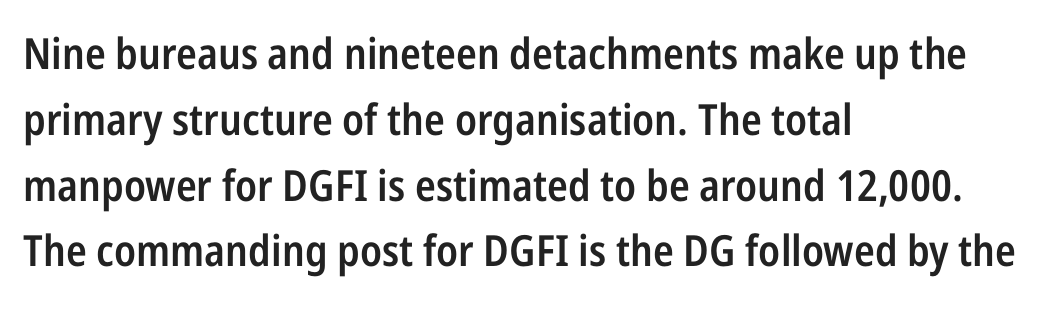
Horizontal alignment here is leftward, the default for most running prose. The rows are spaced the way most documents space them. Every stem runs plumb, perpendicular to the baseline. The passage shown is typeset with a sans-serif family.
